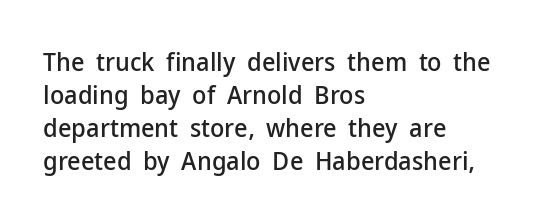
The image shows 26 px text type, upright; set left-aligned, normal line spacing (1.27x), normal letter spacing, not underlined.
